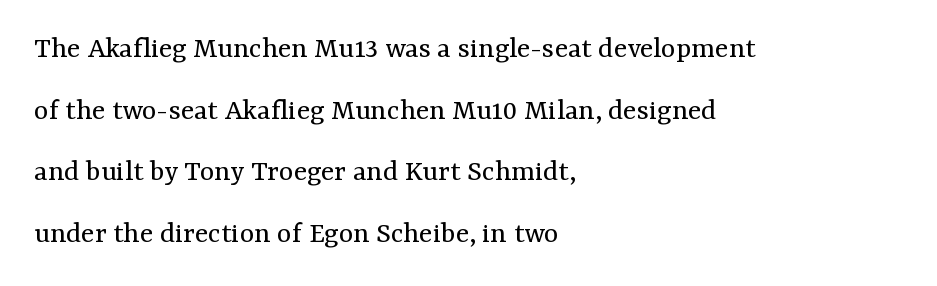
The image shows 31 px regular-weight serif type, upright; set left-aligned, loose line spacing (1.99x), normal letter spacing, not underlined; medium stroke contrast and a medium x-height.
